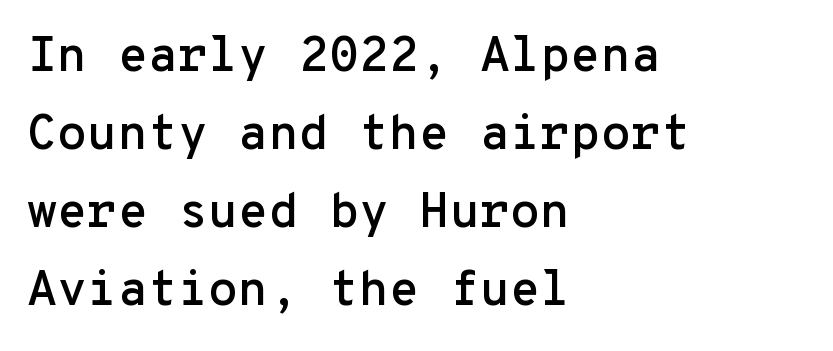
Every character sits straight up, as roman type does. Is there much room between lines? A standard amount, neither cramped nor airy. Nope, no serifs anywhere on these letters. Look at the tracking — it's just the regular setting, nothing added. Every character here occupies the same horizontal width, giving the sample a typewriter-like rhythm.
